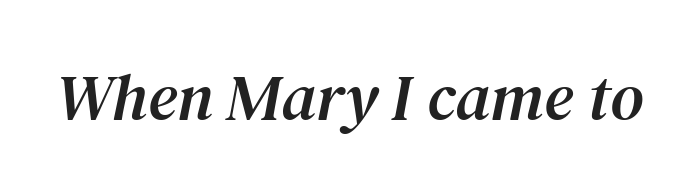
The image shows 65 px serif type, italic (leaning right); set normal letter spacing, not underlined; medium stroke contrast and a medium x-height.
